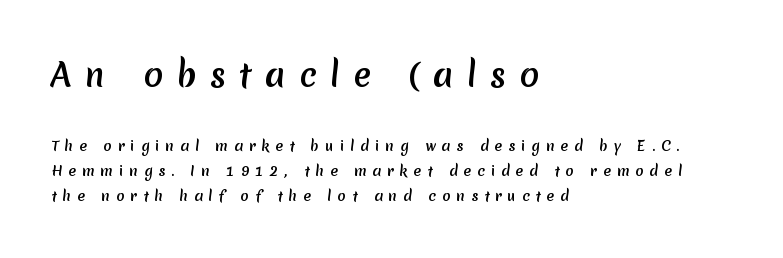
{"serif": "no", "width": "normal", "stroke_contrast": "medium", "x_height": "medium", "monospaced": "no", "underline": "no", "align": "left", "line_spacing_ratio": 1.81, "letter_spacing": "wide", "letter_spacing_em": 0.42, "larger_block": "first", "size_ratio": 2.29, "glyph_px": 32}
